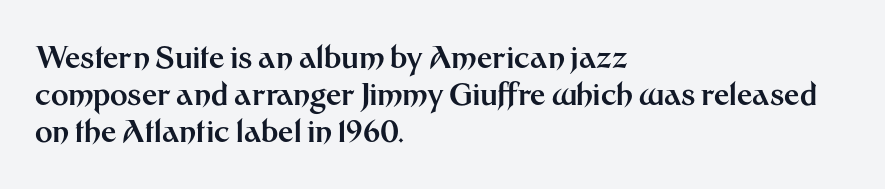
{"serif": "no", "italic": "no", "bold": "yes", "weight": "bold", "width": "normal", "stroke_contrast": "medium", "x_height": "medium", "monospaced": "no", "underline": "no", "align": "left", "line_spacing_ratio": 1.24, "letter_spacing": "normal", "letter_spacing_em": 0.0, "glyph_px": 30}
